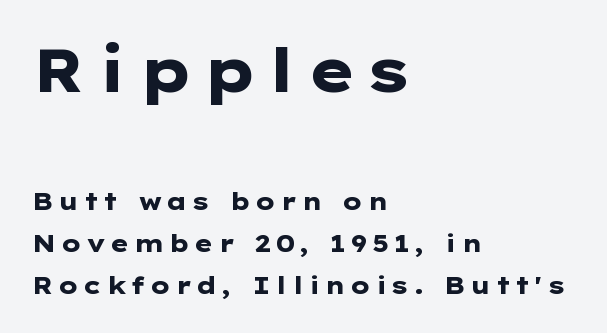
The image shows 60 px heavy, wide sans-serif type, upright; set left-aligned, line spacing 1.76x, not underlined; the first (top) block is 2.5x larger; low stroke contrast and a medium x-height.
